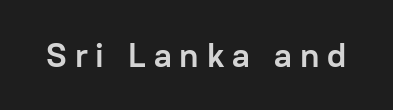
The image shows 34 px semibold sans-serif type, upright; set unusually wide letter spacing (+0.23 em), not underlined; low stroke contrast and a medium x-height.
